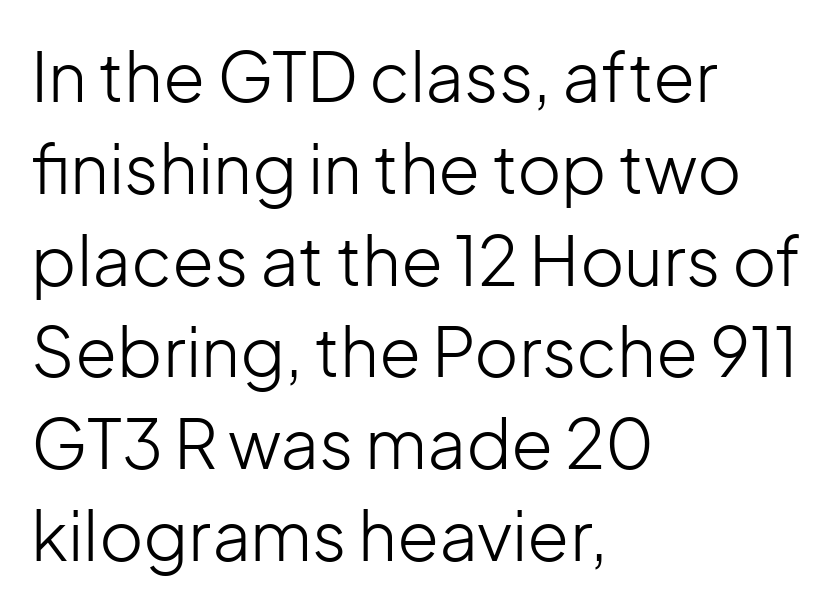
Q: Is the text bold? A: No.
Q: Is the text italic (slanted)? A: No, it is upright.
Q: Is the typeface a serif or a sans-serif typeface? A: Sans-serif.
Q: Is the text underlined? A: No.
Q: How is the paragraph aligned? A: Left-aligned.
Q: Is the spacing between letters normal or unusually wide? A: Normal.
Q: Is the spacing between lines tight, normal or loose? A: Normal.
Q: Width (condensed, normal, or wide)? A: Normal.
Q: Stroke contrast? A: Low.
Q: x-height? A: Medium.
Q: Monospaced? A: No.
